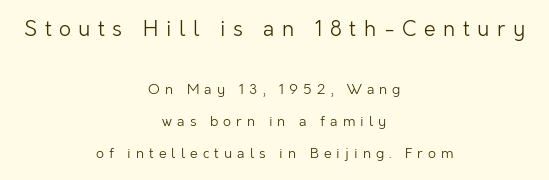
Q: Is the text bold? A: No.
Q: Is the text italic (slanted)? A: No, it is upright.
Q: Is the text underlined? A: No.
Q: How is the paragraph aligned? A: Centered.
Q: Is the spacing between letters normal or unusually wide? A: Unusually wide.
Q: Is the spacing between lines tight, normal or loose? A: Loose.
Q: Which block of text is set in a larger size, the first (top) or the second (bottom)? A: The first (top) one.
